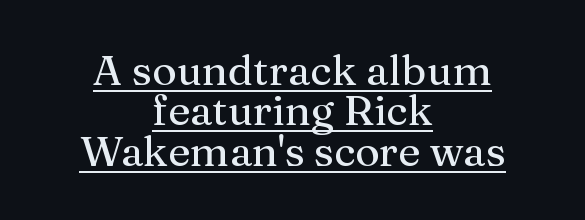
The image shows 42 px serif type, upright; set centered, tight line spacing (0.96x), normal letter spacing, underlined; medium stroke contrast and a medium x-height.
